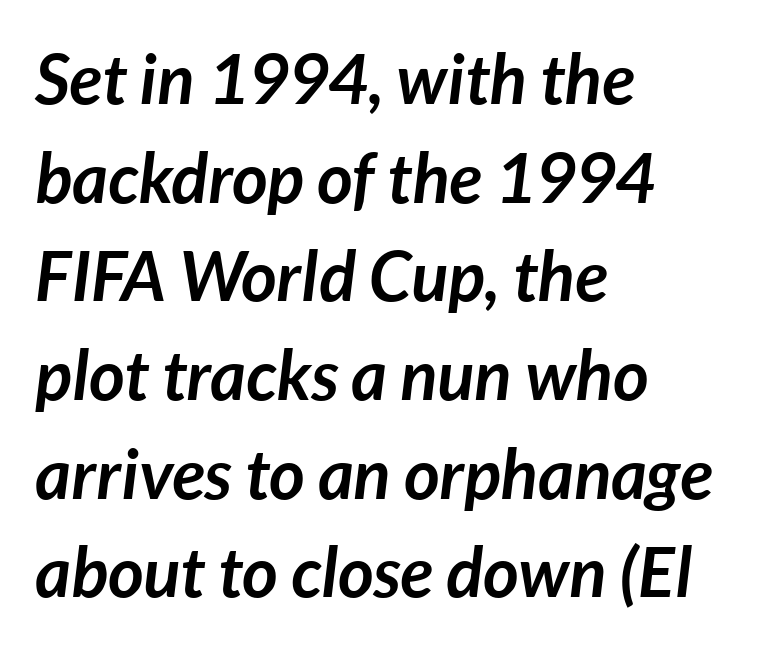
Q: Is the text bold? A: Yes.
Q: Is the text italic (slanted)? A: Yes, it leans right by about 7 degrees.
Q: Is the text underlined? A: No.
Q: How is the paragraph aligned? A: Left-aligned.
Q: Is the spacing between letters normal or unusually wide? A: Normal.
Q: Is the spacing between lines tight, normal or loose? A: Normal.
Q: Width (condensed, normal, or wide)? A: Normal.
Q: Stroke contrast? A: Low.
Q: x-height? A: Medium.
Q: Monospaced? A: No.
